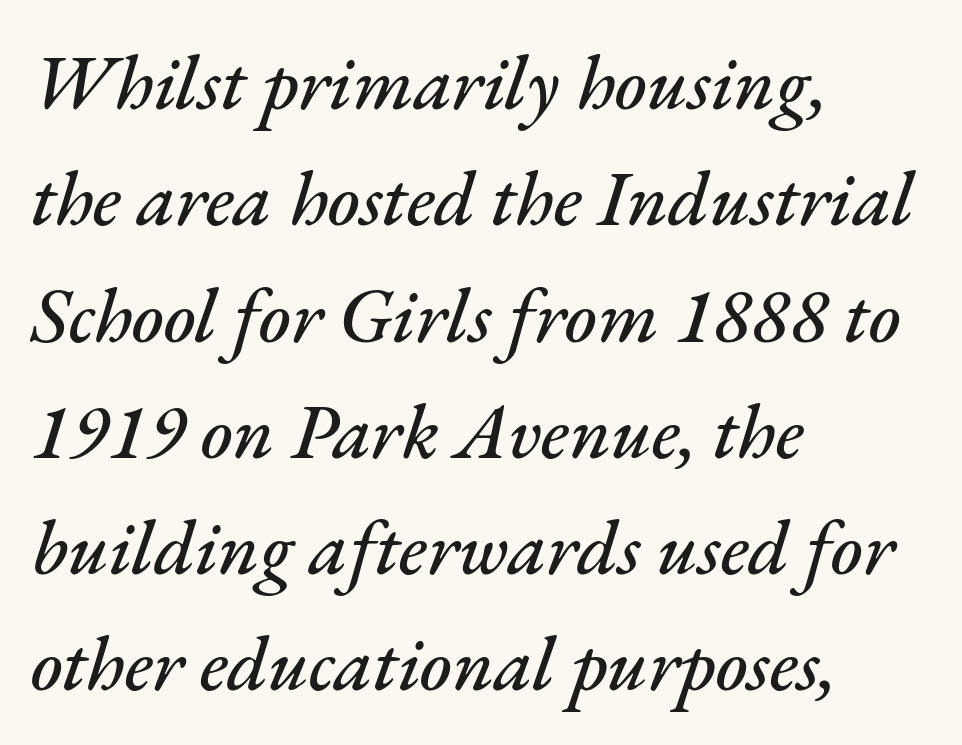
The image shows 77 px text type, italic (leaning right); set left-aligned, normal line spacing (1.51x), normal letter spacing, not underlined; medium stroke contrast and a small x-height.
